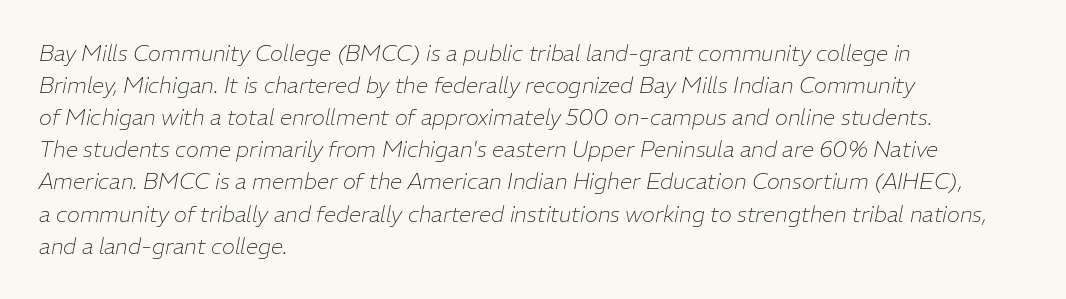
{"italic": "yes", "lean": "right", "slant_degrees": 11, "bold": "no", "underline": "no", "align": "left", "line_spacing": "normal", "line_spacing_ratio": 1.46, "letter_spacing": "normal", "letter_spacing_em": 0.0, "glyph_px": 22}
